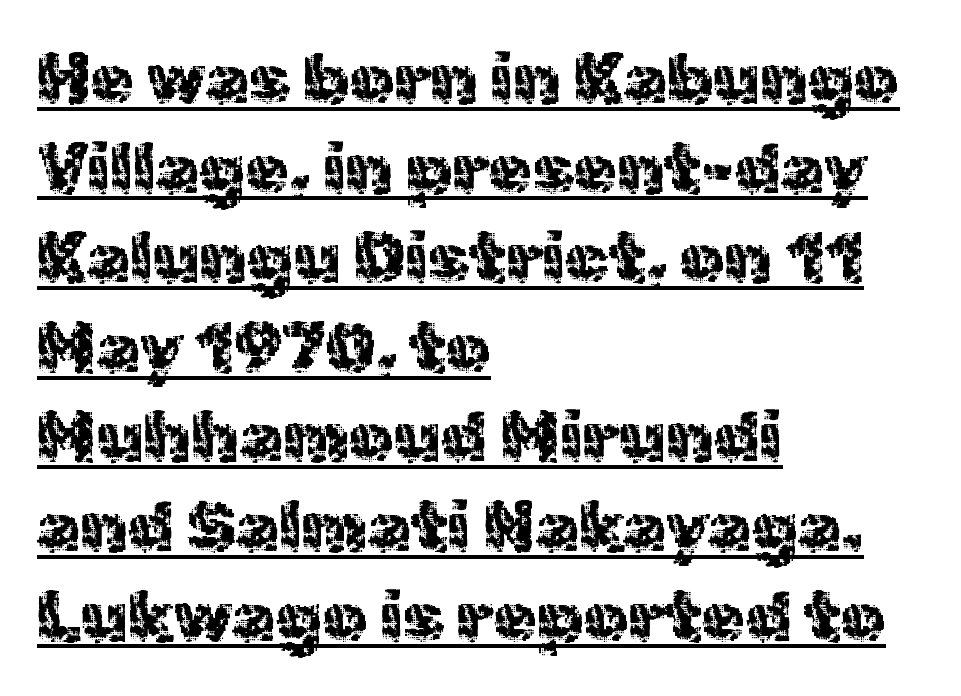
The image shows 70 px sans-serif type, upright; set left-aligned, normal line spacing (1.28x), normal letter spacing, underlined; a medium x-height.
